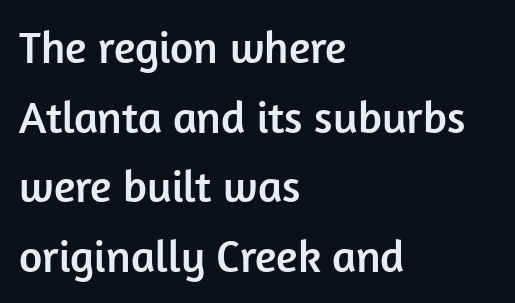
Q: Is the text italic (slanted)? A: No, it is upright.
Q: Is the typeface a serif or a sans-serif typeface? A: Sans-serif.
Q: Is the text underlined? A: No.
Q: How is the paragraph aligned? A: Left-aligned.
Q: Is the spacing between letters normal or unusually wide? A: Normal.
Q: Is the spacing between lines tight, normal or loose? A: Normal.
Q: Width (condensed, normal, or wide)? A: Normal.
Q: Stroke contrast? A: Low.
Q: x-height? A: Medium.
Q: Monospaced? A: No.
